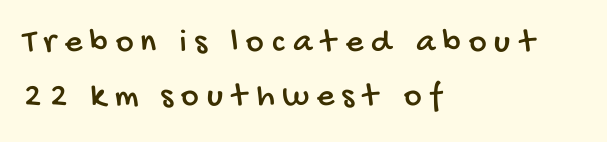
Q: Is the typeface a serif or a sans-serif typeface? A: Sans-serif.
Q: Is the text underlined? A: No.
Q: How is the paragraph aligned? A: Left-aligned.
Q: Is the spacing between letters normal or unusually wide? A: Unusually wide.
Q: Is the spacing between lines tight, normal or loose? A: Normal.
Q: Width (condensed, normal, or wide)? A: Condensed.
Q: Stroke contrast? A: Low.
Q: x-height? A: Large.
Q: Monospaced? A: No.
